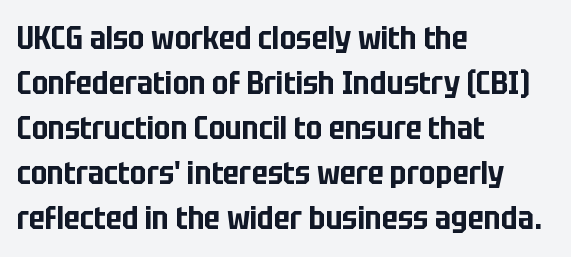
The leading is moderate, giving the passage an even texture. The font family rendered here belongs to the sans-serif group. All the whitespace from short lines collects on the right. Honestly, the letter spacing is just normal — you wouldn't notice it. Looks like regular typesetting: each glyph gets only the width it needs. Descender tails drop into unmarked territory.
